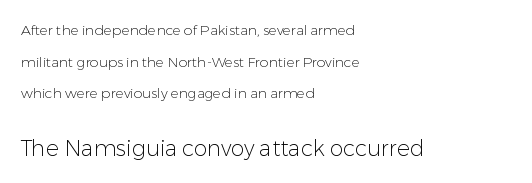
{"italic": "no", "bold": "no", "underline": "no", "align": "left", "line_spacing": "loose", "line_spacing_ratio": 2.26, "letter_spacing": "normal", "letter_spacing_em": 0.0, "larger_block": "second", "size_ratio": 1.57, "glyph_px": 22}
